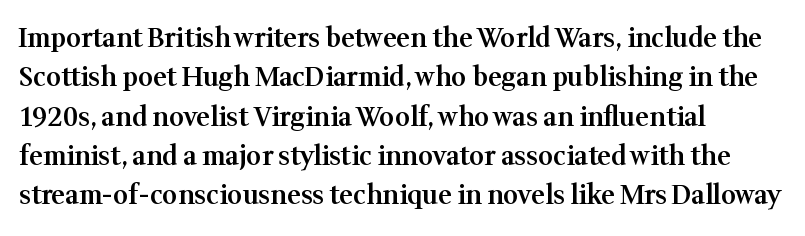
Q: Is the text bold? A: Semi-bold.
Q: Is the text italic (slanted)? A: No, it is upright.
Q: Is the text underlined? A: No.
Q: How is the paragraph aligned? A: Left-aligned.
Q: Is the spacing between letters normal or unusually wide? A: Normal.
Q: Is the spacing between lines tight, normal or loose? A: Normal.
